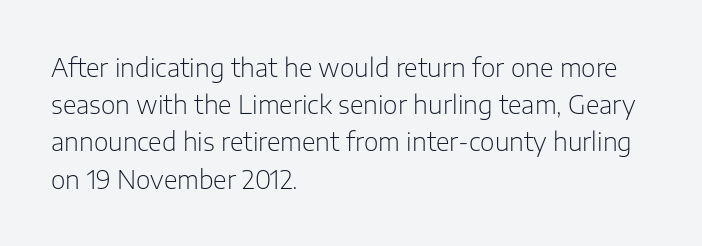
Q: Is the text bold? A: No.
Q: Is the text italic (slanted)? A: No, it is upright.
Q: Is the text underlined? A: No.
Q: How is the paragraph aligned? A: Left-aligned.
Q: Is the spacing between letters normal or unusually wide? A: Normal.
Q: Is the spacing between lines tight, normal or loose? A: Normal.
